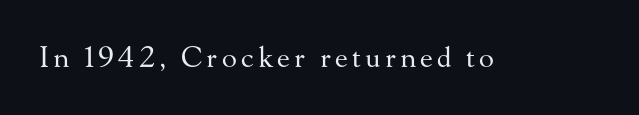
{"serif": "yes", "italic": "no", "bold": "no", "weight": "regular", "width": "normal", "stroke_contrast": "medium", "x_height": "small", "monospaced": "no", "underline": "no", "glyph_px": 28}
